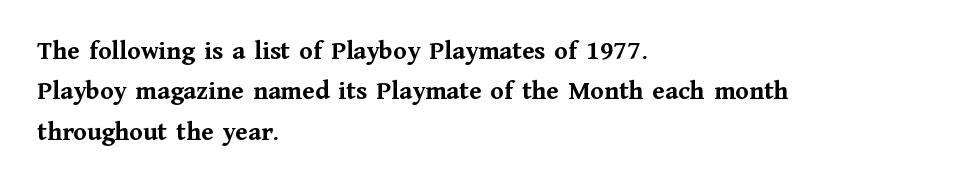
Q: Is the text bold? A: Yes.
Q: Is the text italic (slanted)? A: No, it is upright.
Q: Is the text underlined? A: No.
Q: How is the paragraph aligned? A: Left-aligned.
Q: Is the spacing between letters normal or unusually wide? A: Normal.
Q: Is the spacing between lines tight, normal or loose? A: Normal.
